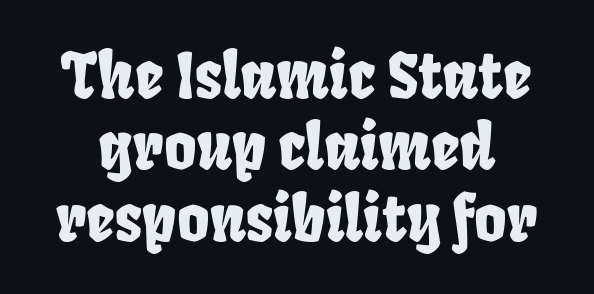
The image shows 62 px condensed sans-serif type; set tight line spacing (1.15x), normal letter spacing, not underlined; low stroke contrast and a large x-height.
